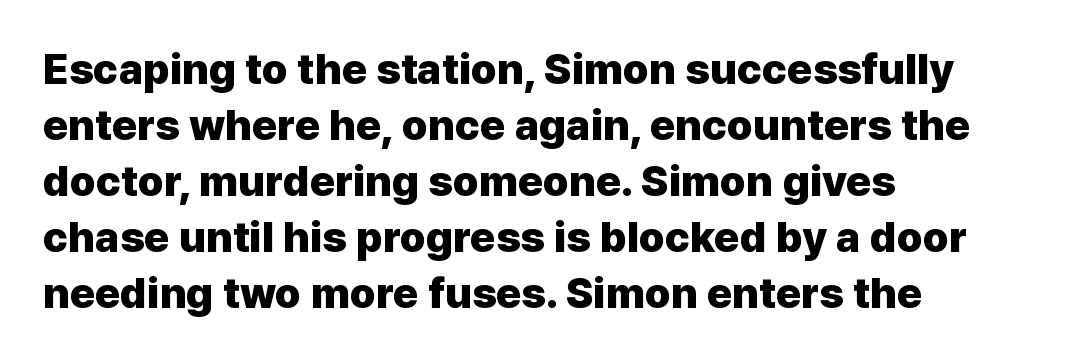
{"serif": "no", "italic": "no", "bold": "yes", "weight": "heavy", "width": "normal", "stroke_contrast": "low", "x_height": "medium", "monospaced": "no", "underline": "no", "align": "left", "line_spacing": "normal", "line_spacing_ratio": 1.3, "letter_spacing": "normal", "letter_spacing_em": 0.0, "glyph_px": 43}
